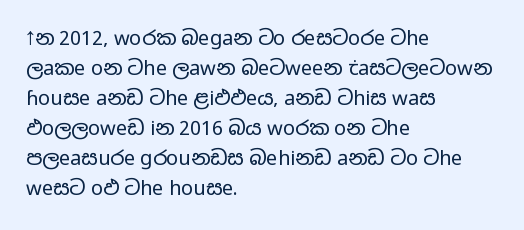
Q: Is the text bold? A: No.
Q: Is the text italic (slanted)? A: No, it is upright.
Q: Is the text underlined? A: No.
Q: How is the paragraph aligned? A: Left-aligned.
Q: Is the spacing between letters normal or unusually wide? A: Normal.
Q: Is the spacing between lines tight, normal or loose? A: Normal.
